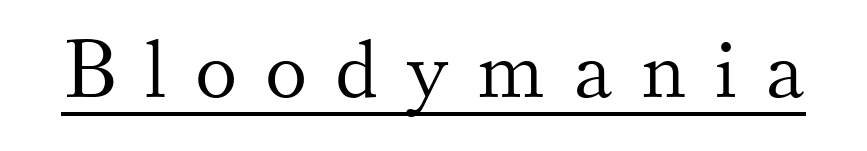
The image shows 80 px light serif type, upright; set unusually wide letter spacing (+0.35 em), underlined; medium stroke contrast and a small x-height.
